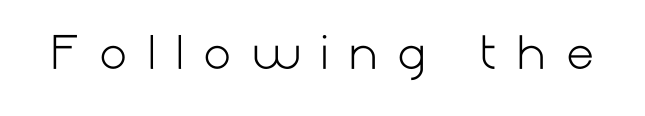
The image shows 44 px light sans-serif type, upright; set unusually wide letter spacing (+0.46 em), not underlined; low stroke contrast and a medium x-height.
